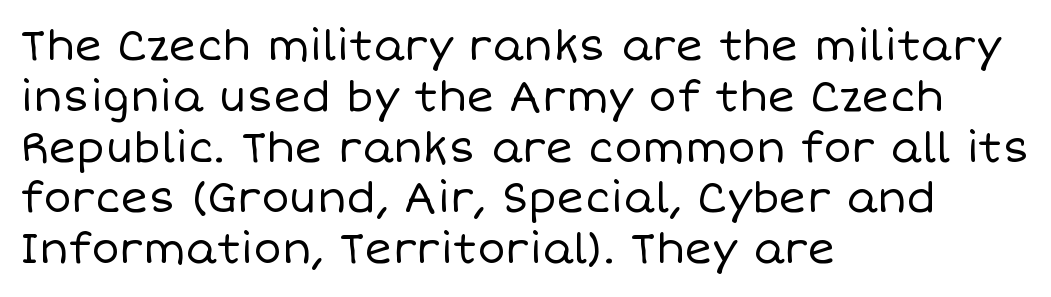
The image shows 42 px regular-weight type, upright; set left-aligned, line spacing 1.21x, normal letter spacing, not underlined; low stroke contrast and a large x-height.
